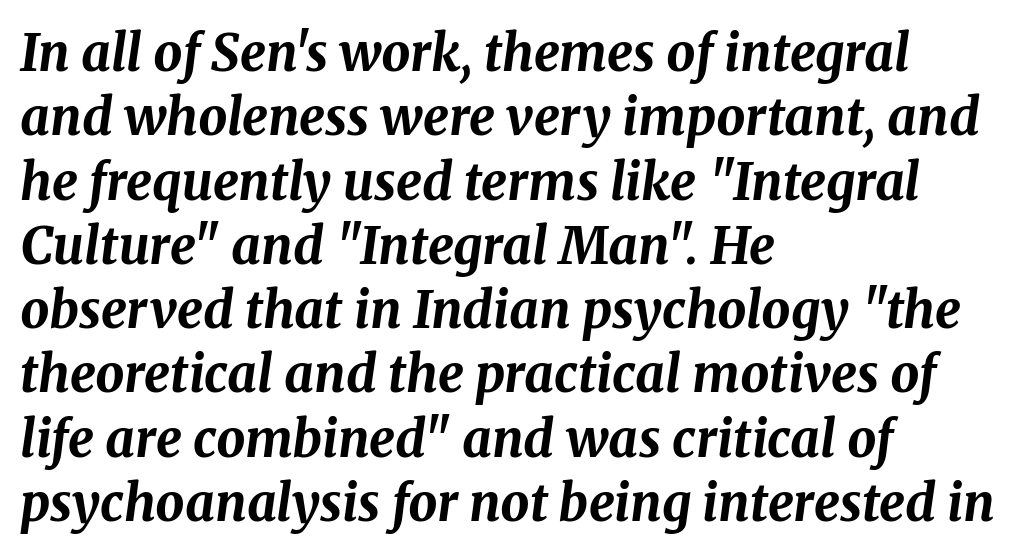
Q: Is the text bold? A: Yes.
Q: Is the text italic (slanted)? A: Yes, it leans right by about 8 degrees.
Q: Is the text underlined? A: No.
Q: How is the paragraph aligned? A: Left-aligned.
Q: Is the spacing between letters normal or unusually wide? A: Normal.
Q: Is the spacing between lines tight, normal or loose? A: Normal.
Q: Width (condensed, normal, or wide)? A: Normal.
Q: Stroke contrast? A: Medium.
Q: x-height? A: Medium.
Q: Monospaced? A: No.
